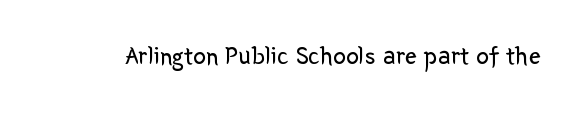
Q: Is the text bold? A: No.
Q: Is the text italic (slanted)? A: No, it is upright.
Q: Is the text underlined? A: No.
Q: Is the spacing between letters normal or unusually wide? A: Normal.
